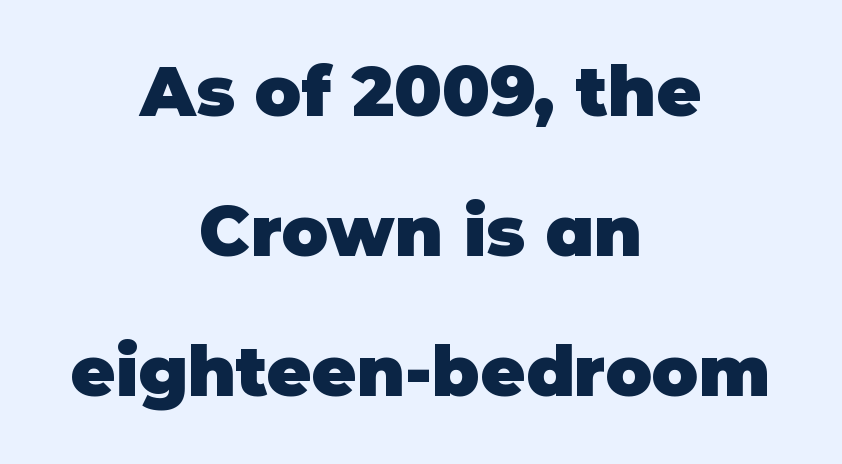
Q: Is the text bold? A: Yes.
Q: Is the text italic (slanted)? A: No, it is upright.
Q: Is the typeface a serif or a sans-serif typeface? A: Sans-serif.
Q: Is the text underlined? A: No.
Q: How is the paragraph aligned? A: Centered.
Q: Is the spacing between letters normal or unusually wide? A: Normal.
Q: Is the spacing between lines tight, normal or loose? A: Loose.
Q: Width (condensed, normal, or wide)? A: Normal.
Q: Stroke contrast? A: Low.
Q: x-height? A: Large.
Q: Monospaced? A: No.
